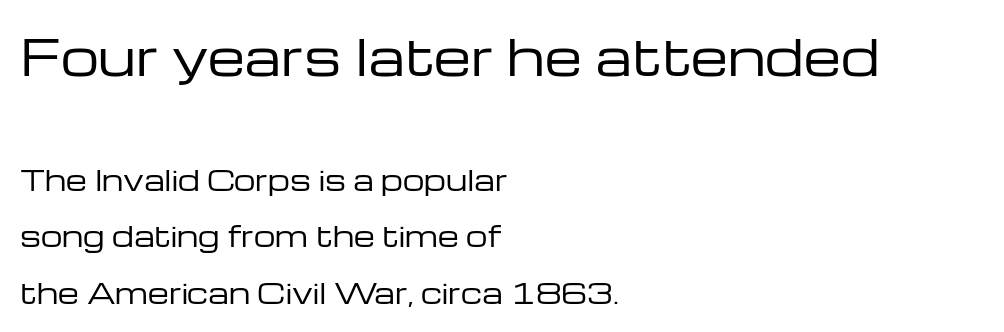
This is not heavy type; no bold has been used. Each letter keeps its own natural width here, so spacing adapts to shape. Horizontal alignment here is leftward, the default for most running prose. Horizontal bands of white between lines are thick stripes.
